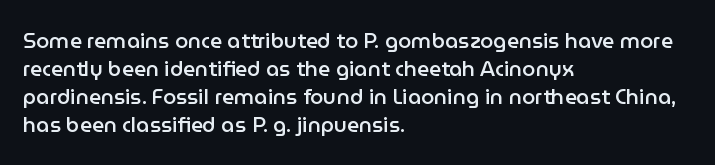
The image shows 21 px text type, upright; set left-aligned, normal line spacing (1.33x), normal letter spacing, not underlined.
